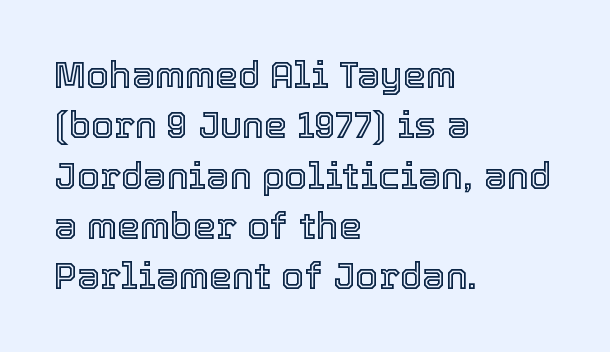
Decoration check: the copy has no underline. Alignment: flush left. Note the varied advance widths — an 'i' is clearly narrower than an 'm'. The rendering keeps characters at their native spacing. Posture: vertical. Is there much room between lines? A standard amount, neither cramped nor airy.
